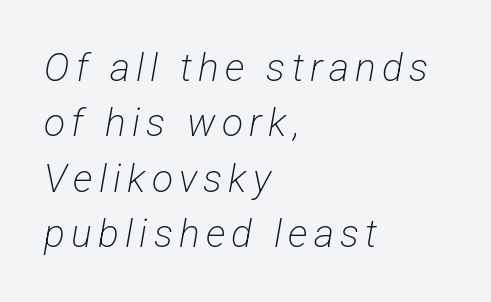
{"serif": "no", "bold": "no", "weight": "light", "width": "condensed", "stroke_contrast": "low", "x_height": "medium", "monospaced": "no", "underline": "no", "align": "left", "line_spacing": "normal", "line_spacing_ratio": 1.42, "glyph_px": 39}
